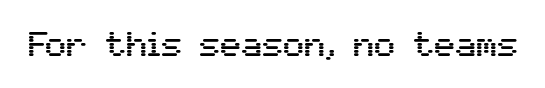
{"serif": "no", "italic": "no", "width": "normal", "stroke_contrast": "medium", "x_height": "medium", "monospaced": "no", "underline": "no", "letter_spacing": "normal", "letter_spacing_em": 0.0, "glyph_px": 35}
